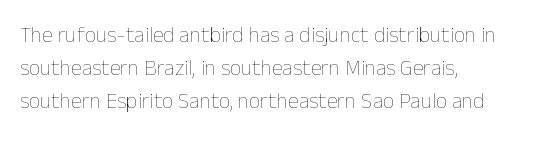
The image shows 22 px text type, upright; set left-aligned, normal line spacing (1.51x), normal letter spacing, not underlined.
